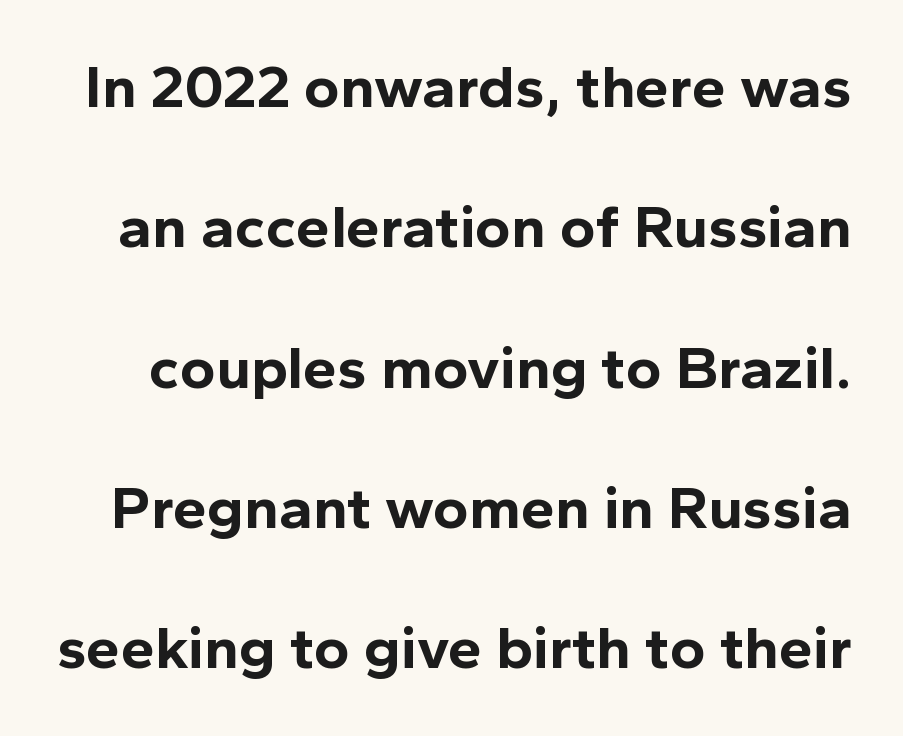
{"serif": "no", "italic": "no", "bold": "yes", "weight": "bold", "width": "normal", "x_height": "medium", "monospaced": "no", "underline": "no", "line_spacing": "loose", "line_spacing_ratio": 2.3, "letter_spacing": "normal", "letter_spacing_em": 0.0, "glyph_px": 61}
